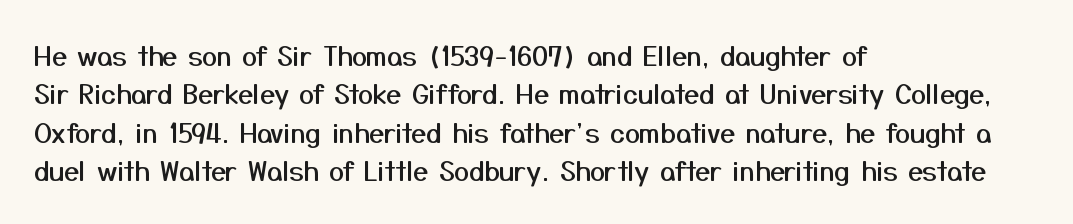
Compared with typical paragraphs, the rows here are spaced about the same. Posture: straight, roman, zero tilt. Inter-character spacing is left at the font's built-in metrics. The space beneath each line is pristine and unruled. The compositor pushed each line to the left boundary.
